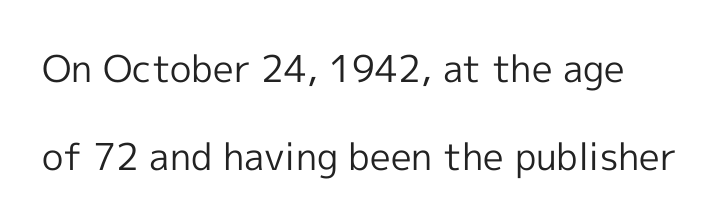
The image shows 37 px regular-weight sans-serif type, upright; set loose line spacing (2.37x), normal letter spacing, not underlined; a medium x-height.
